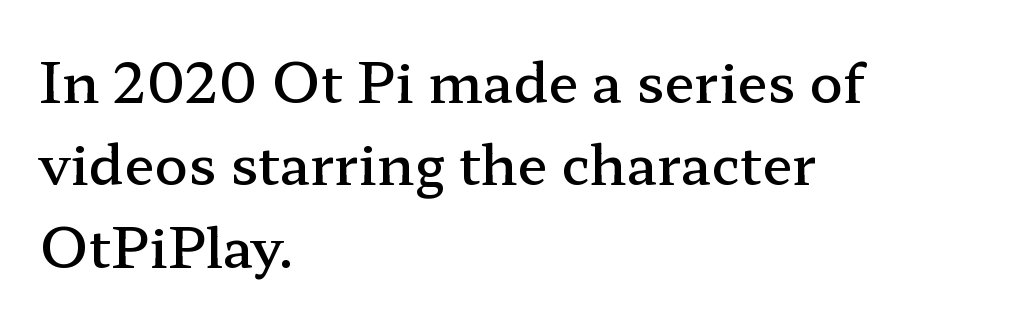
Q: Is the text bold? A: Semi-bold.
Q: Is the text italic (slanted)? A: No, it is upright.
Q: Is the typeface a serif or a sans-serif typeface? A: Serif.
Q: Is the text underlined? A: No.
Q: How is the paragraph aligned? A: Left-aligned.
Q: Is the spacing between letters normal or unusually wide? A: Normal.
Q: Is the spacing between lines tight, normal or loose? A: Normal.
Q: Width (condensed, normal, or wide)? A: Wide.
Q: Stroke contrast? A: Low.
Q: x-height? A: Medium.
Q: Monospaced? A: No.
